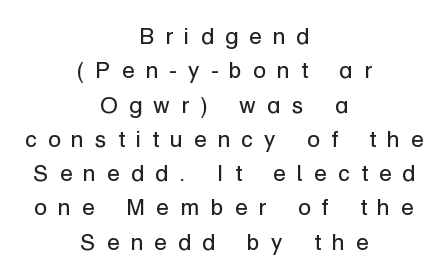
In terms of leading, this rendering sits right in the middle. Bold? No — there's no thickening of the strokes. Do the letters lean? They stand straight. The glyphs are unaccompanied by any horizontal stroke below them. In CSS terms this would be text-align: center.
